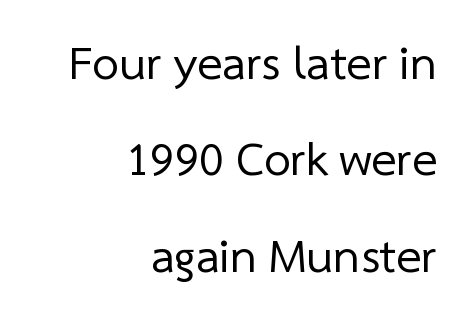
{"serif": "no", "bold": "no", "weight": "regular", "width": "normal", "stroke_contrast": "low", "x_height": "medium", "monospaced": "no", "underline": "no", "align": "right", "line_spacing": "loose", "line_spacing_ratio": 2.01, "letter_spacing": "normal", "letter_spacing_em": 0.0, "glyph_px": 48}
